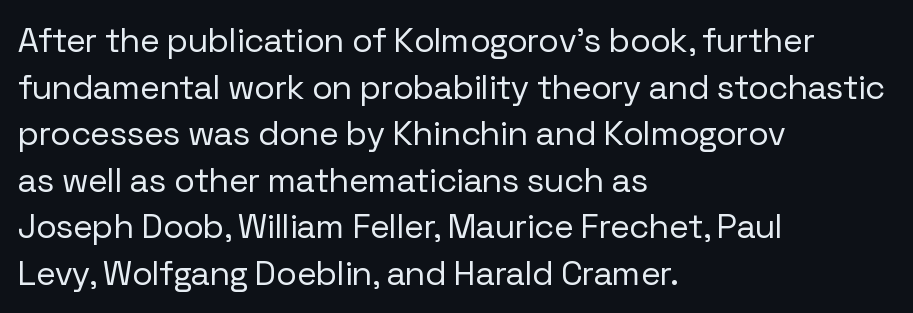
Every character sits straight up, as roman type does. Leading matches the norm, producing a regular column. Observe the absence of serifs on each vertical stroke in this sample. The letterforms sit at book weight or below.
